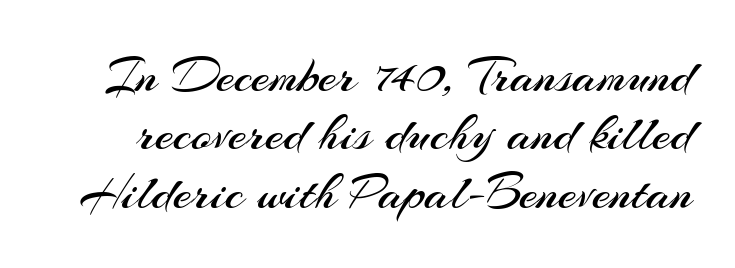
The image shows 53 px regular-weight sans-serif type; set tight line spacing (1.1x), normal letter spacing, not underlined; medium stroke contrast and a small x-height.
